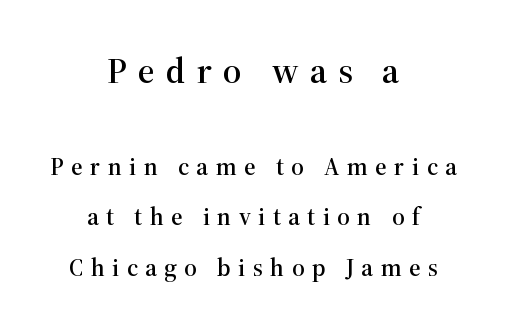
Q: Is the text italic (slanted)? A: No, it is upright.
Q: Is the typeface a serif or a sans-serif typeface? A: Serif.
Q: Is the text underlined? A: No.
Q: How is the paragraph aligned? A: Centered.
Q: Is the spacing between letters normal or unusually wide? A: Unusually wide.
Q: Is the spacing between lines tight, normal or loose? A: Loose.
Q: Which block of text is set in a larger size, the first (top) or the second (bottom)? A: The first (top) one.
Q: Width (condensed, normal, or wide)? A: Normal.
Q: Stroke contrast? A: High.
Q: x-height? A: Medium.
Q: Monospaced? A: No.
